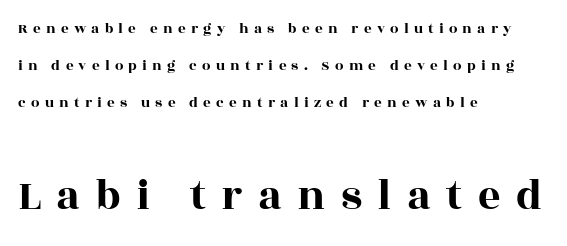
{"serif": "yes", "italic": "no", "width": "wide", "x_height": "large", "monospaced": "no", "underline": "no", "align": "left", "line_spacing": "loose", "line_spacing_ratio": 2.48, "letter_spacing": "wide", "letter_spacing_em": 0.35, "larger_block": "second", "size_ratio": 2.93, "glyph_px": 44}
